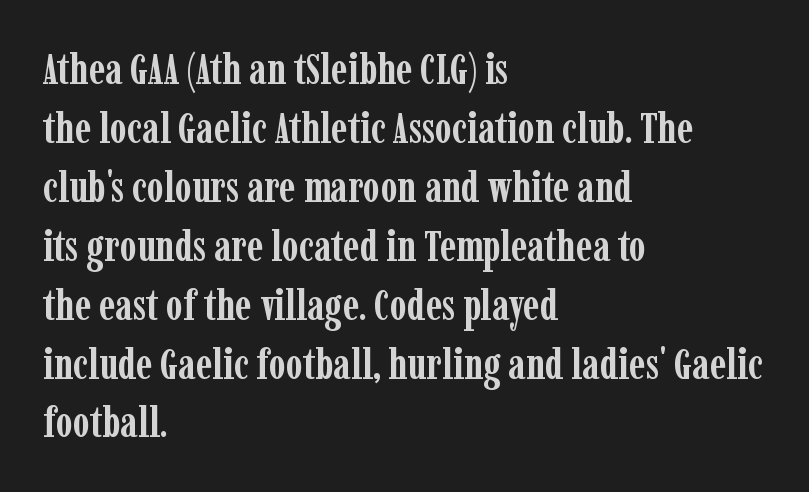
{"serif": "yes", "italic": "no", "bold": "yes", "weight": "semibold", "width": "condensed", "stroke_contrast": "low", "x_height": "medium", "monospaced": "no", "underline": "no", "align": "left", "line_spacing": "normal", "line_spacing_ratio": 1.37, "letter_spacing": "normal", "letter_spacing_em": 0.0, "glyph_px": 43}
